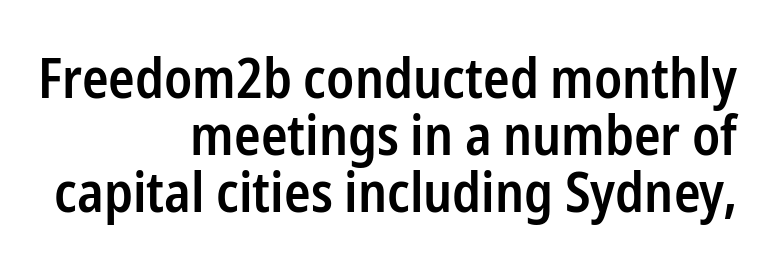
{"serif": "no", "italic": "no", "bold": "semi", "weight": "semibold", "width": "condensed", "stroke_contrast": "low", "x_height": "medium", "monospaced": "no", "underline": "no", "align": "right", "line_spacing": "tight", "line_spacing_ratio": 1.04, "letter_spacing": "normal", "letter_spacing_em": 0.0, "glyph_px": 55}
